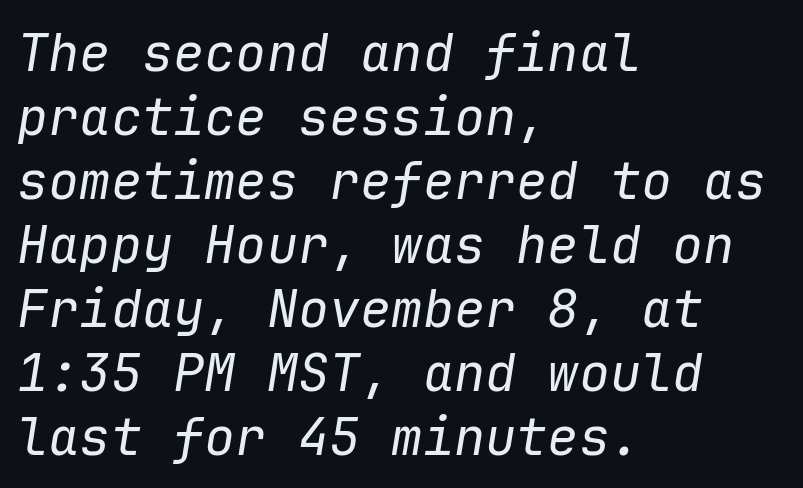
{"italic": "yes", "lean": "right", "slant_degrees": 9, "bold": "no", "weight": "regular", "width": "normal", "stroke_contrast": "low", "x_height": "medium", "monospaced": "yes", "underline": "no", "align": "left", "line_spacing_ratio": 1.23, "letter_spacing": "normal", "letter_spacing_em": 0.0, "glyph_px": 52}
